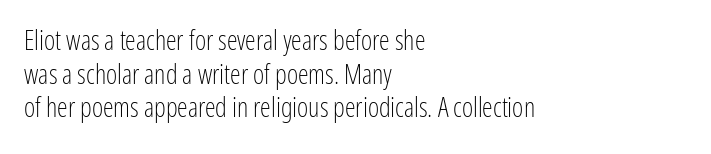
The image shows 27 px text type, upright; set left-aligned, normal line spacing (1.25x), normal letter spacing, not underlined.
